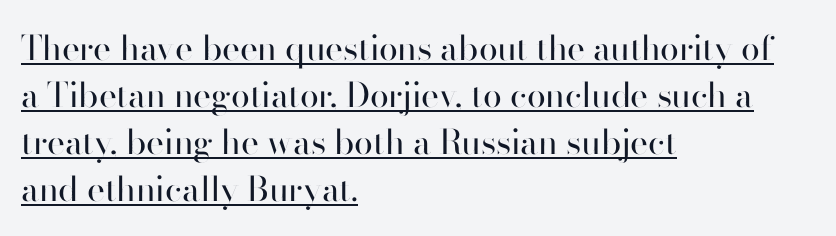
Honestly, the row spacing looks completely unremarkable. Are there feet on the stems? There aren't — it's a sans. Check the space under the baseline: a stroke is drawn there. All the whitespace from short lines collects on the right.
